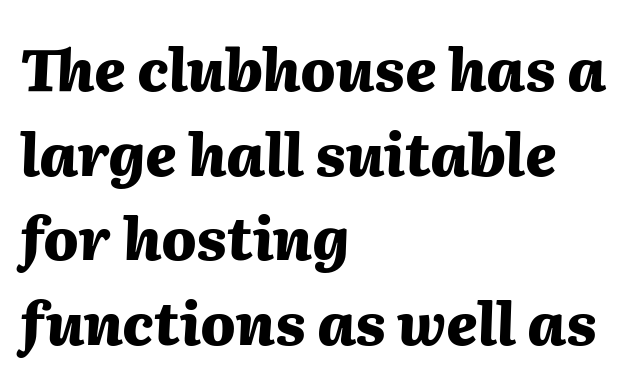
Typographic density is high because the face is bold. The passage shown leans; its letterforms are oblique. Note the varied advance widths — an 'i' is clearly narrower than an 'm'. There is no visible air inserted between adjacent glyphs.
